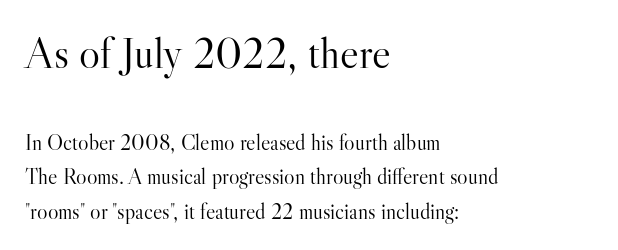
Just letters on the line, the space beneath them empty. This block has exactly the height ordinary leading produces. The cut favours lightness, reaching ordinary text weight at its darkest. The lettering stays uniformly vertical, giving the passage a roman look. These lines are rendered in a variable-pitch font.
